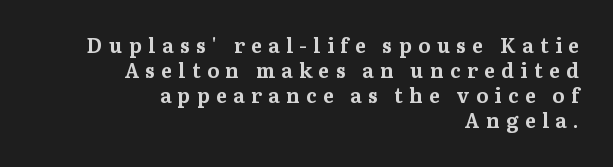
Q: Is the text bold? A: Yes.
Q: Is the text italic (slanted)? A: No, it is upright.
Q: Is the text underlined? A: No.
Q: How is the paragraph aligned? A: Right-aligned.
Q: Is the spacing between letters normal or unusually wide? A: Unusually wide.
Q: Is the spacing between lines tight, normal or loose? A: Normal.
